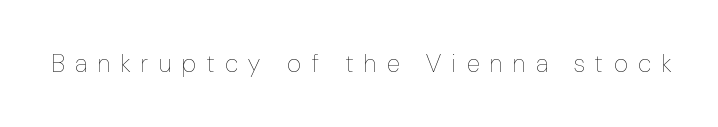
Spacing between characters has been opened up far beyond the box default. Check the space under the baseline: it is left empty. The axis of the letterforms is exactly vertical. The typesetting does not lean heavy: it is not bold.
